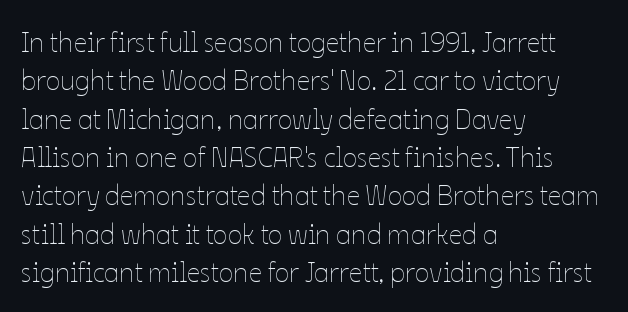
Every row of glyphs begins at an identical x-position on the left. A roman cut, with each character standing at attention. Does the leading feel generous? No, just average. The tracking reads as untouched default to a designer's eye.
